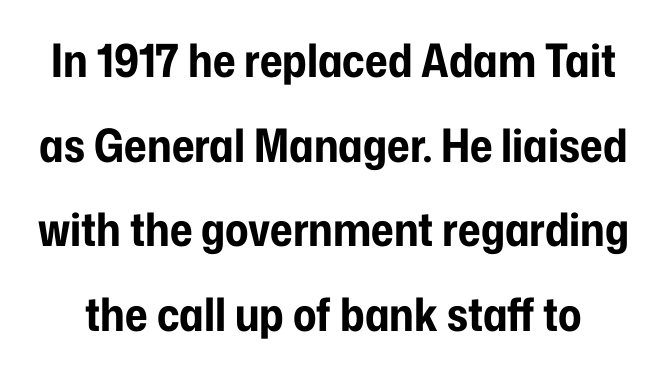
Tracking here is standard; glyphs follow each other at the usual distance. Varying glyph widths throughout — classic text-font behaviour. The space beneath each line is pristine and unruled. Compared with an ordinary text face, these strokes are far heavier — a full bold. Letterform terminals end flat and unadorned throughout the passage. A typesetter would mark this as roman, not italic.
